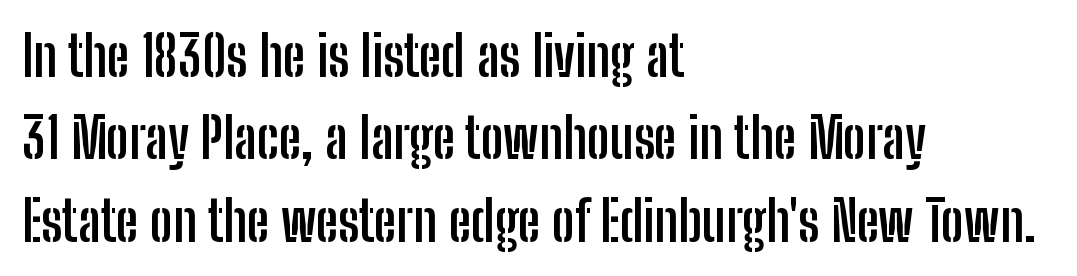
{"serif": "no", "italic": "no", "bold": "yes", "weight": "semibold", "width": "condensed", "stroke_contrast": "low", "x_height": "medium", "monospaced": "no", "underline": "no", "align": "left", "line_spacing": "normal", "line_spacing_ratio": 1.5, "letter_spacing": "normal", "letter_spacing_em": 0.0, "glyph_px": 55}
